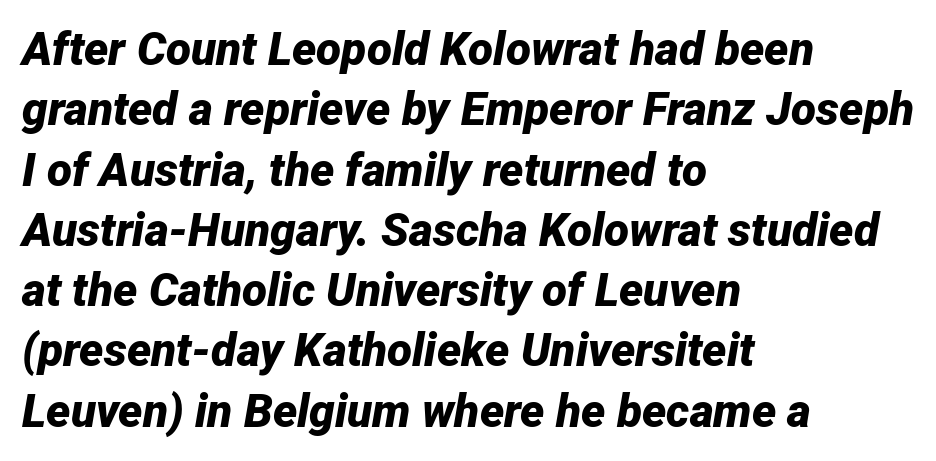
If you drew a line through each stem, it would be angled. The space directly below the letters is spotless. You could not count columns in this text — the font is proportionally spaced. One-word summary of the alignment: left. On the weight axis this lands at bold, roughly 700.
